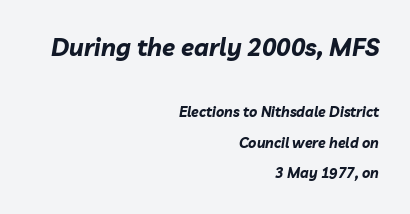
Q: Is the text bold? A: Yes.
Q: Is the text italic (slanted)? A: Yes, it leans right by about 10 degrees.
Q: Is the text underlined? A: No.
Q: How is the paragraph aligned? A: Right-aligned.
Q: Is the spacing between letters normal or unusually wide? A: Normal.
Q: Is the spacing between lines tight, normal or loose? A: Loose.
Q: Which block of text is set in a larger size, the first (top) or the second (bottom)? A: The first (top) one.
